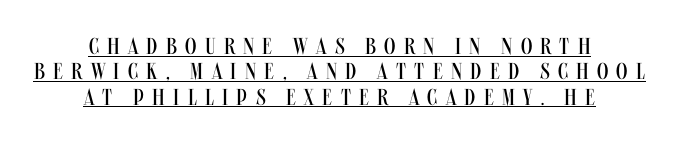
{"italic": "no", "bold": "no", "underline": "yes", "align": "center", "line_spacing": "tight", "line_spacing_ratio": 1.1, "letter_spacing": "wide", "letter_spacing_em": 0.36, "glyph_px": 23}
